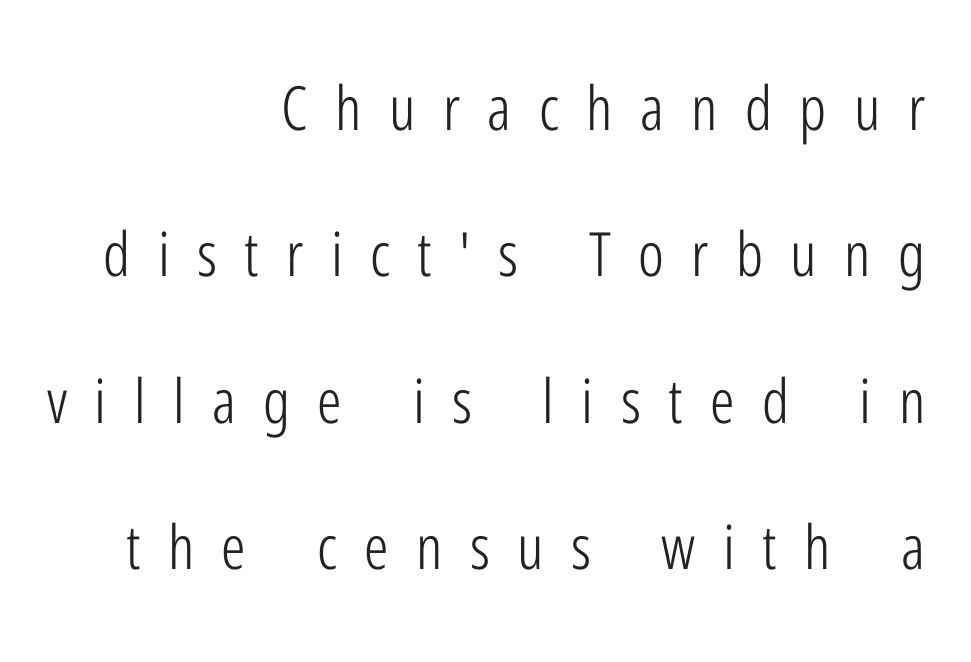
The image shows 61 px light, condensed sans-serif type, upright; set right-aligned, loose line spacing (2.4x), unusually wide letter spacing (+0.45 em), not underlined; low stroke contrast and a medium x-height.
